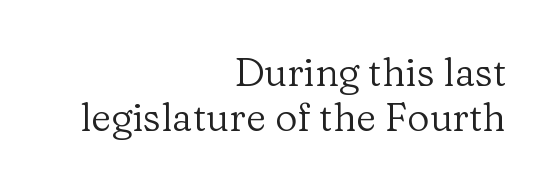
{"serif": "yes", "italic": "no", "bold": "no", "weight": "regular", "width": "normal", "stroke_contrast": "low", "x_height": "medium", "monospaced": "no", "underline": "no", "align": "right", "line_spacing": "tight", "line_spacing_ratio": 1.15, "letter_spacing": "normal", "letter_spacing_em": 0.0, "glyph_px": 39}
